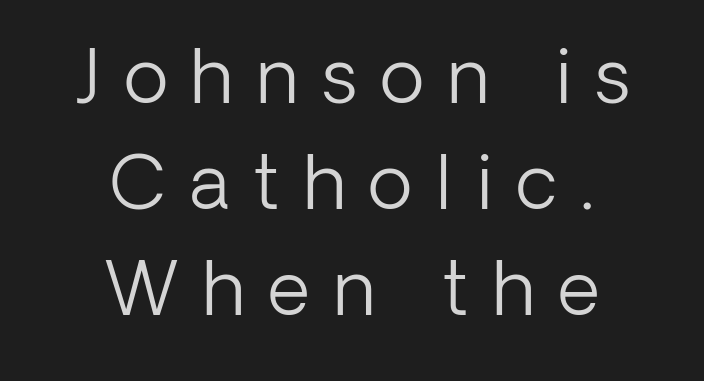
Q: Is the text bold? A: No.
Q: Is the text italic (slanted)? A: No, it is upright.
Q: Is the typeface a serif or a sans-serif typeface? A: Sans-serif.
Q: Is the text underlined? A: No.
Q: How is the paragraph aligned? A: Centered.
Q: Is the spacing between letters normal or unusually wide? A: Unusually wide.
Q: Is the spacing between lines tight, normal or loose? A: Normal.
Q: Width (condensed, normal, or wide)? A: Normal.
Q: Stroke contrast? A: Low.
Q: x-height? A: Medium.
Q: Monospaced? A: No.
